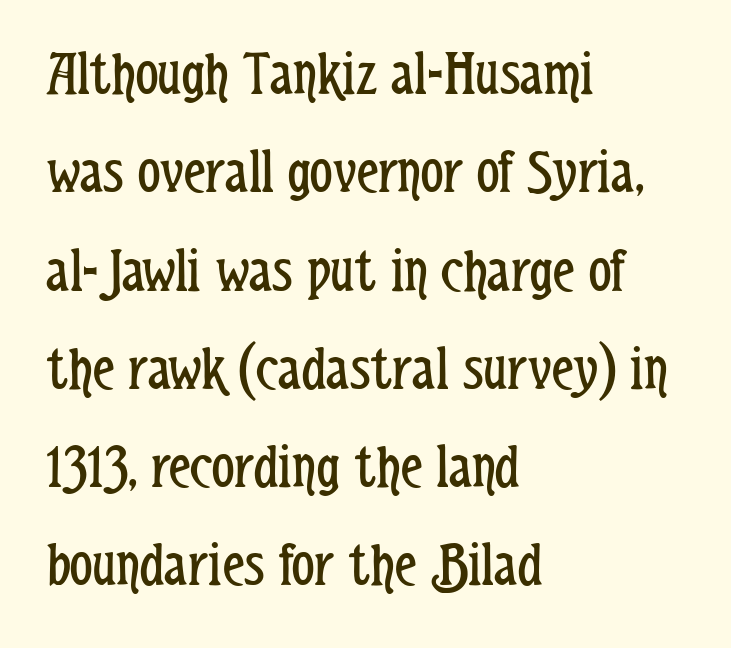
Interline gaps are of average width in this sample. Note the varied advance widths — an 'i' is clearly narrower than an 'm'. A roman cut, with each character standing at attention. Inter-character spacing is left at the font's built-in metrics. Stems and bowls with no extra thickness — not bold.
